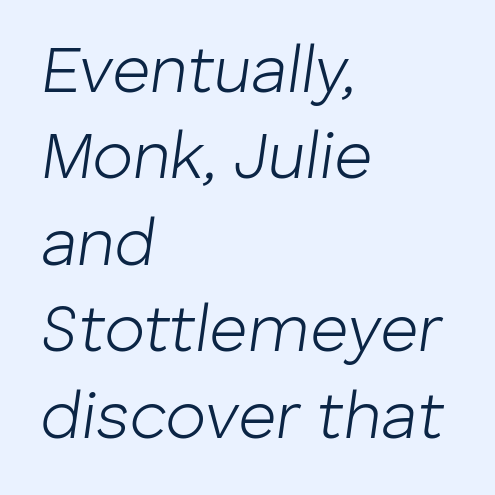
Line starts are locked; line ends wander. Each letter keeps its own natural width here, so spacing adapts to shape. The whole block is typeset with a tilt. The face looks like a standard text weight, possibly lighter. The zone under the glyphs is completely vacant. Vertically, the passage feels balanced, rows spaced as you'd expect.
